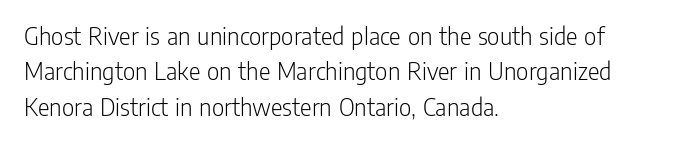
The image shows 27 px text type, upright; set left-aligned, normal line spacing (1.31x), normal letter spacing, not underlined.
